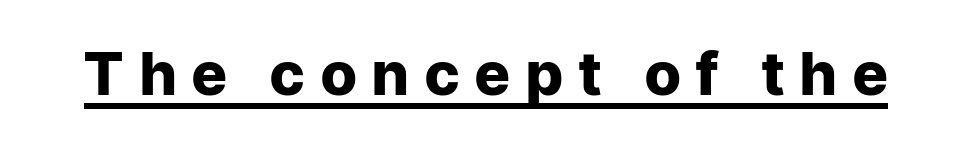
Each word looks stretched out because of the extra space between its letters. The words here are underlined. These lines carry a lot of weight — the face is fully bold. Nope, no serifs anywhere on these letters. Think of a printed novel: that variable character pitch is what you see here.
